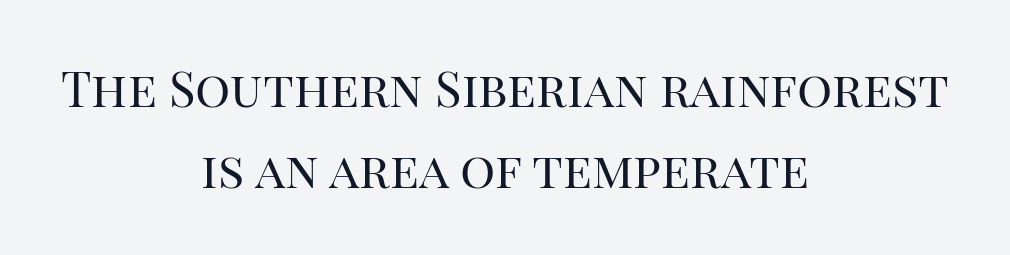
Q: Is the text bold? A: No.
Q: Is the text italic (slanted)? A: No, it is upright.
Q: Is the typeface a serif or a sans-serif typeface? A: Serif.
Q: Is the text underlined? A: No.
Q: How is the paragraph aligned? A: Centered.
Q: Is the spacing between letters normal or unusually wide? A: Normal.
Q: Is the spacing between lines tight, normal or loose? A: Normal.
Q: Width (condensed, normal, or wide)? A: Normal.
Q: Stroke contrast? A: High.
Q: x-height? A: Large.
Q: Monospaced? A: No.
